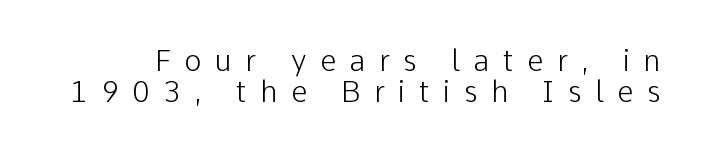
Nothing heavy about these letters — not bold at all. Descenders are the only things crossing below the line. In terms of letterform style, serifs are entirely absent. This sample has the flowing, uneven cadence of proportional lettering. Very little white space separates one row of letters from the next.
